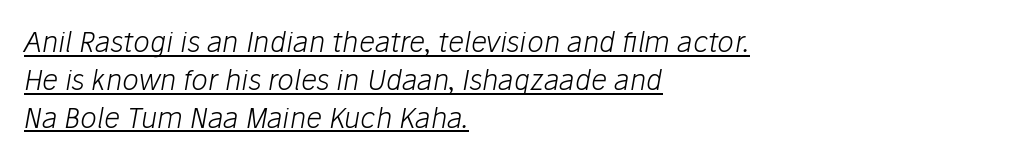
The image shows 28 px light type, italic (leaning right); set left-aligned, normal line spacing (1.35x), normal letter spacing, underlined; low stroke contrast and a medium x-height.
